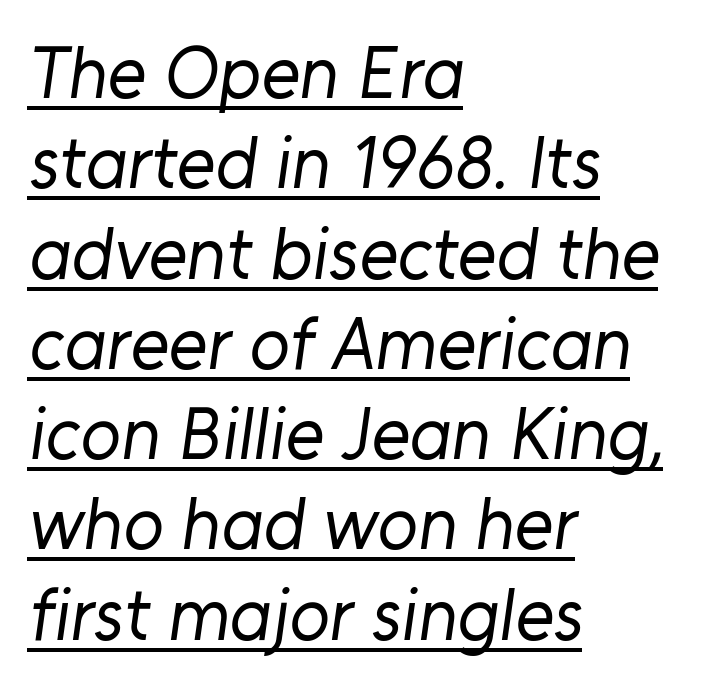
Regarding serifs, this sample does without them. Glyph-to-glyph distance matches everyday printed text. The words here are underlined. The lines are quadded left. Varying glyph widths throughout — classic text-font behaviour.
